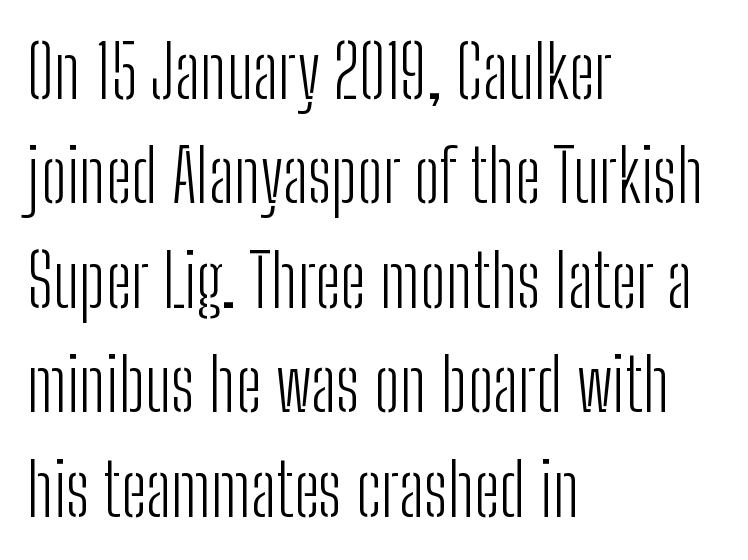
The image shows 73 px light, condensed sans-serif type, upright; set left-aligned, normal line spacing (1.43x), normal letter spacing, not underlined; low stroke contrast and a medium x-height.
